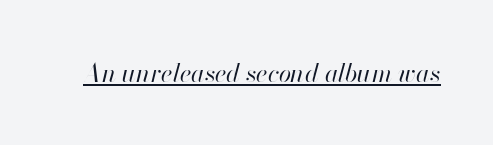
Q: Is the text bold? A: No.
Q: Is the text italic (slanted)? A: Yes, it leans right by about 13 degrees.
Q: Is the text underlined? A: Yes.
Q: Is the spacing between letters normal or unusually wide? A: Normal.
